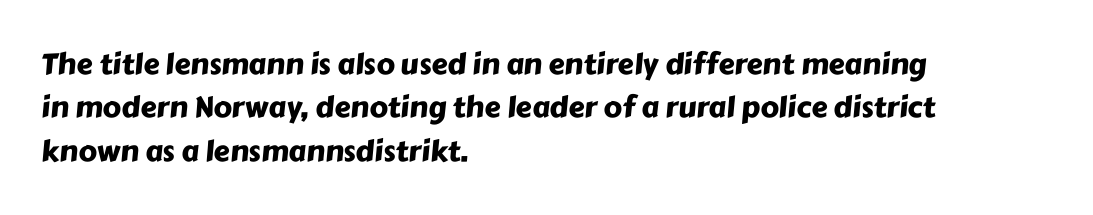
{"serif": "no", "width": "normal", "stroke_contrast": "low", "x_height": "medium", "monospaced": "no", "underline": "no", "align": "left", "line_spacing": "normal", "line_spacing_ratio": 1.5, "letter_spacing": "normal", "letter_spacing_em": 0.0, "glyph_px": 29}
